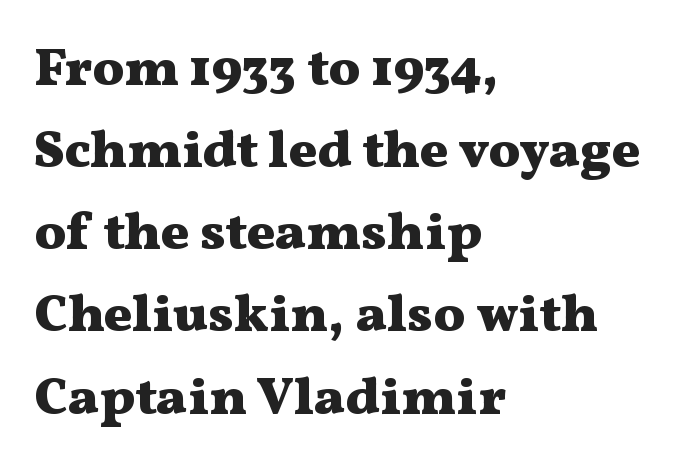
Teacher's note: observe the even left margin — that is flush-left alignment. Words appear dense and cohesive because spacing is normal. Letterform terminals end in serifs throughout the passage. The leading is moderate, giving the passage an even texture. Spacing verdict: proportional, widths tailored to each character. Does the weight exceed regular? Yes, all the way to bold.
